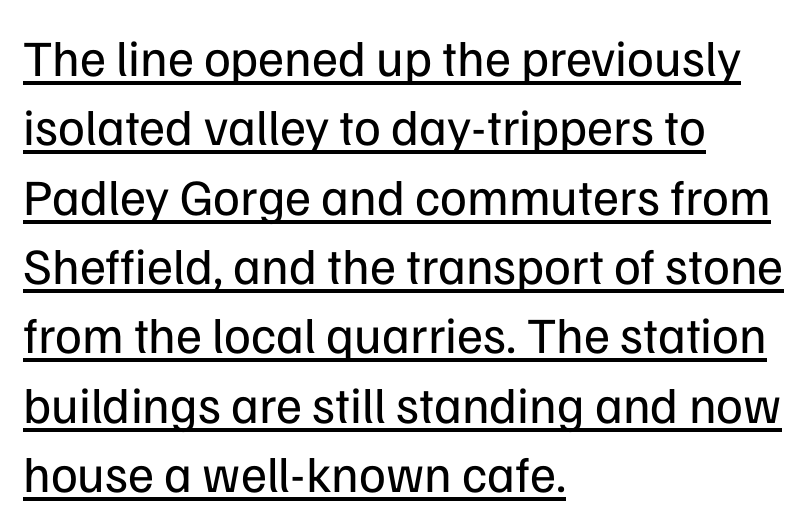
{"serif": "no", "italic": "no", "bold": "no", "weight": "regular", "width": "normal", "stroke_contrast": "low", "x_height": "medium", "monospaced": "no", "underline": "yes", "align": "left", "line_spacing": "normal", "line_spacing_ratio": 1.36, "letter_spacing": "normal", "letter_spacing_em": 0.0, "glyph_px": 51}
